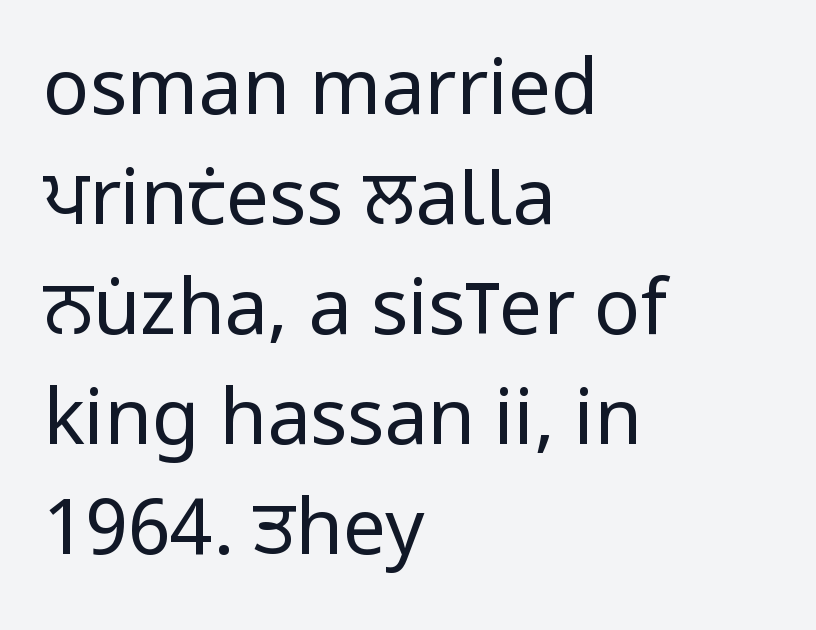
{"serif": "no", "italic": "no", "bold": "no", "weight": "regular", "width": "condensed", "stroke_contrast": "low", "x_height": "large", "monospaced": "no", "underline": "no", "align": "left", "line_spacing": "normal", "line_spacing_ratio": 1.43, "letter_spacing": "normal", "letter_spacing_em": 0.0, "glyph_px": 77}
